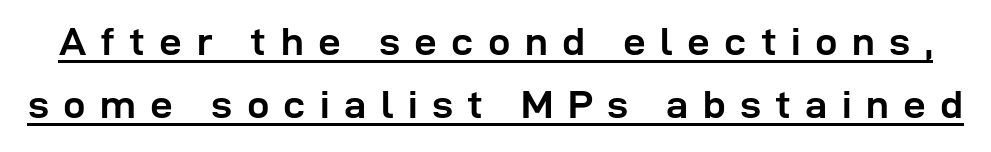
The image shows 40 px semibold sans-serif type, upright; set normal line spacing (1.57x), unusually wide letter spacing (+0.36 em), underlined; low stroke contrast and a medium x-height.
